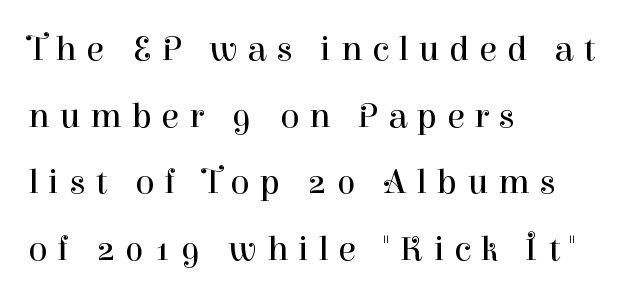
{"serif": "yes", "italic": "no", "bold": "no", "weight": "regular", "width": "normal", "stroke_contrast": "high", "x_height": "medium", "monospaced": "no", "underline": "no", "align": "left", "line_spacing_ratio": 1.85, "letter_spacing": "wide", "letter_spacing_em": 0.27, "glyph_px": 36}
